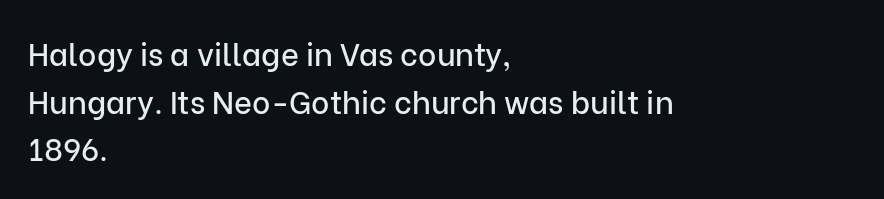
The image shows 31 px sans-serif type, upright; set left-aligned, normal line spacing (1.54x), normal letter spacing, not underlined; low stroke contrast and a medium x-height.
